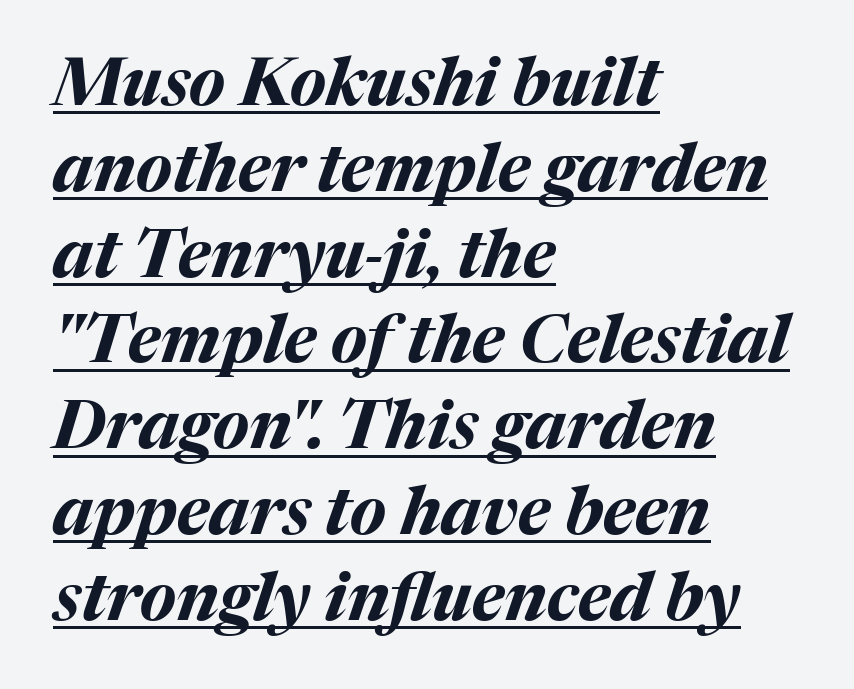
The image shows 67 px bold type, italic (leaning right); set left-aligned, normal line spacing (1.28x), normal letter spacing, underlined; medium stroke contrast and a medium x-height.
